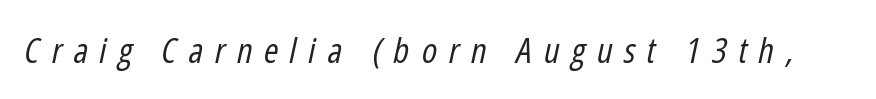
The image shows 35 px regular-weight, condensed type, italic (leaning right); set unusually wide letter spacing (+0.33 em), not underlined; low stroke contrast and a medium x-height.
